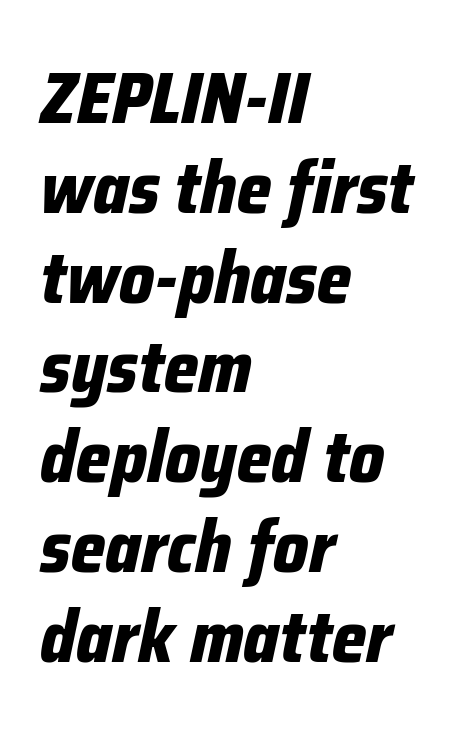
The image shows 73 px bold, condensed type, italic (leaning right); set left-aligned, line spacing 1.23x, normal letter spacing, not underlined; low stroke contrast and a medium x-height.
